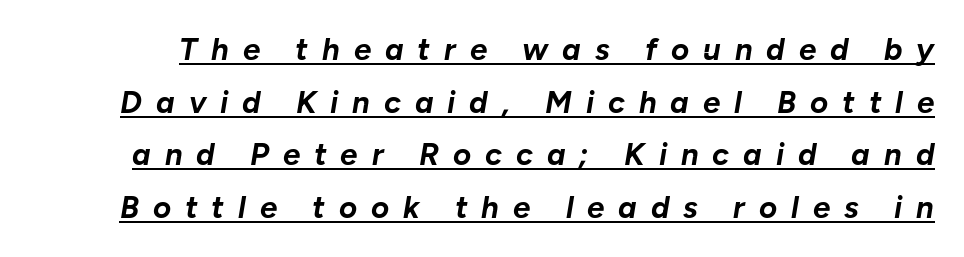
The passage shown stacks its lines at a standard gap. Compared with typical body copy, the letter spacing here is much looser. Every character sits at an angle, as italics do. Honestly, the underline is the first thing you notice here. Bold? Absolutely — the strokes are thick and heavy. This sample has the flowing, uneven cadence of proportional lettering.
